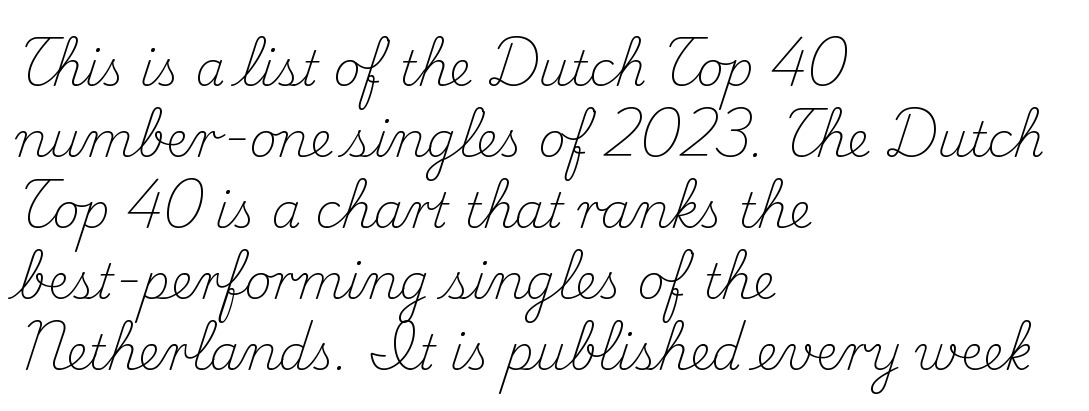
The image shows 48 px light serif type; set left-aligned, normal line spacing (1.48x), normal letter spacing, not underlined; medium stroke contrast and a small x-height.
